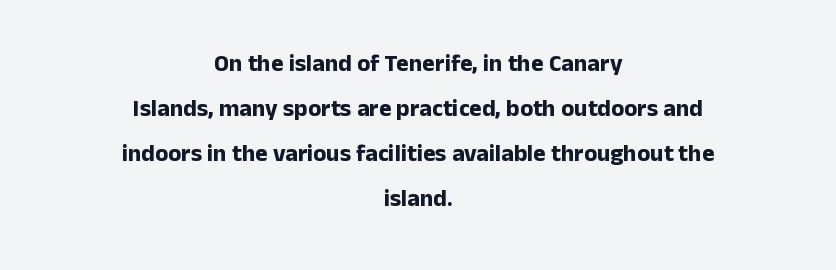
The image shows 24 px bold type, upright; set centered, line spacing 1.88x, normal letter spacing, not underlined.
